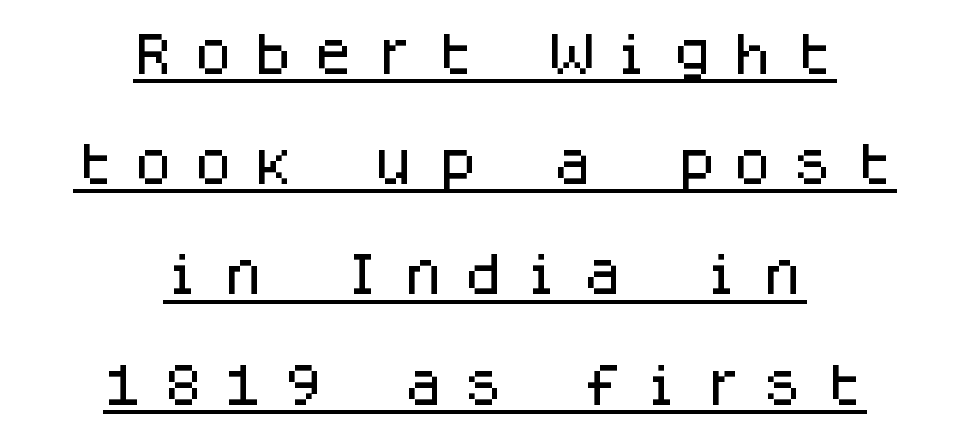
Q: Is the text italic (slanted)? A: No, it is upright.
Q: Is the typeface a serif or a sans-serif typeface? A: Sans-serif.
Q: Is the text underlined? A: Yes.
Q: How is the paragraph aligned? A: Centered.
Q: Is the spacing between letters normal or unusually wide? A: Unusually wide.
Q: Is the spacing between lines tight, normal or loose? A: Loose.
Q: Width (condensed, normal, or wide)? A: Normal.
Q: Stroke contrast? A: Low.
Q: x-height? A: Large.
Q: Monospaced? A: Yes.
